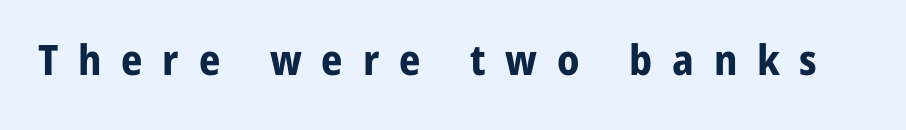
The image shows 42 px bold sans-serif type, upright; set unusually wide letter spacing (+0.47 em), not underlined; low stroke contrast and a medium x-height.
